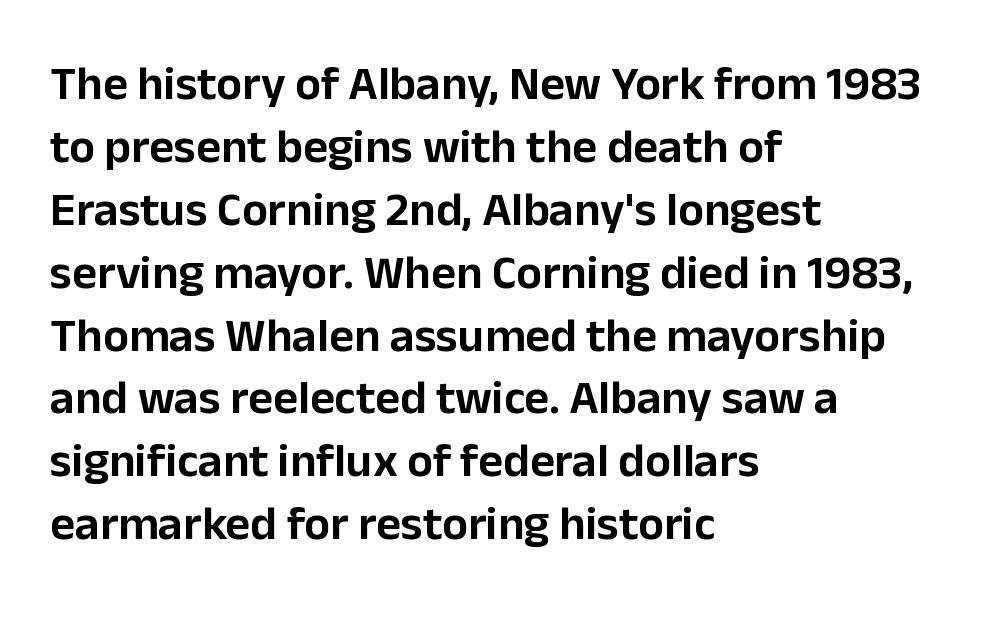
Q: Is the text italic (slanted)? A: No, it is upright.
Q: Is the typeface a serif or a sans-serif typeface? A: Sans-serif.
Q: Is the text underlined? A: No.
Q: How is the paragraph aligned? A: Left-aligned.
Q: Is the spacing between letters normal or unusually wide? A: Normal.
Q: Is the spacing between lines tight, normal or loose? A: Normal.
Q: Width (condensed, normal, or wide)? A: Normal.
Q: Stroke contrast? A: Low.
Q: x-height? A: Medium.
Q: Monospaced? A: No.
